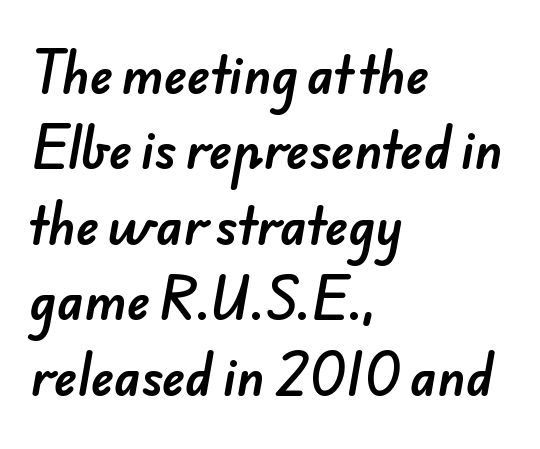
The image shows 49 px sans-serif type; set left-aligned, normal line spacing (1.54x), normal letter spacing, not underlined; low stroke contrast and a small x-height.
